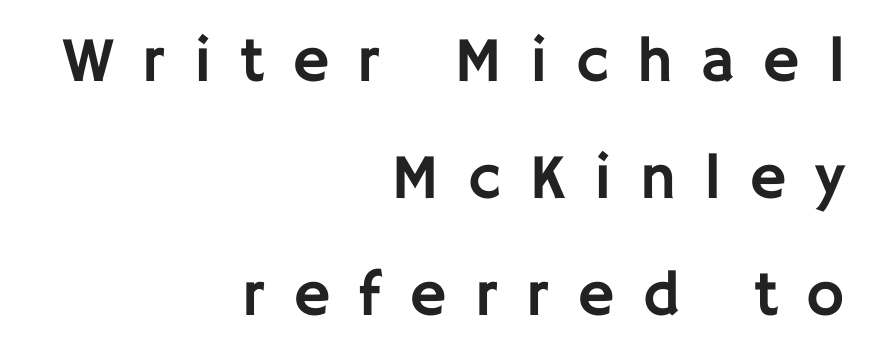
The foot of each line stays bare and open. Character widths vary here, with narrow letters taking less room than wide ones. One-word summary of the alignment: right. Each letter's strokes conclude bluntly, with no projecting serifs. The letterforms stand isolated, each surrounded by extra space.
